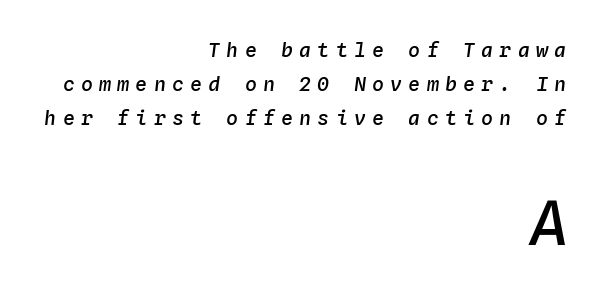
Slant detected: the letters are inclined. Look at the stroke-to-counter ratio: somewhat heavy, a semibold. Reading down the column, the eye jumps a familiar distance to each next line. Does the bottom block carry the larger type? Yes, it does. Is this a fixed-width face? Yes — each glyph sits in an identical cell. Short and long lines alike share a common ending point at right.
